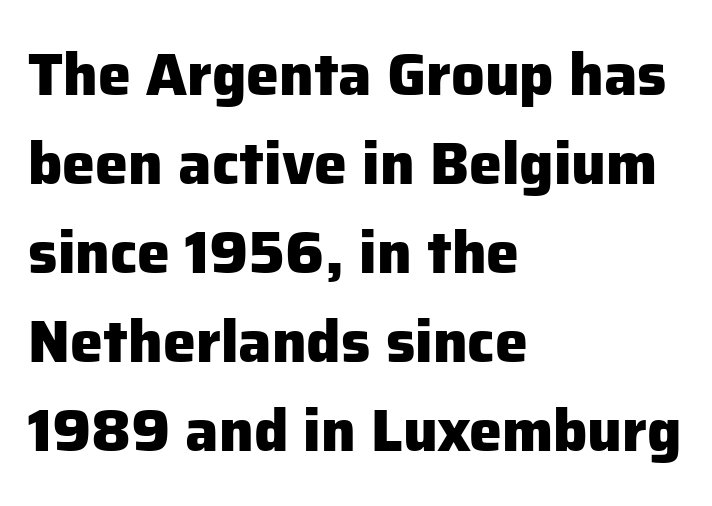
The lines sit at an ordinary, default distance from one another. Nobody touched the tracking dial on this one. In terms of letterform style, serifs are entirely absent. Horizontally, the lines are justified to the leading edge only.
